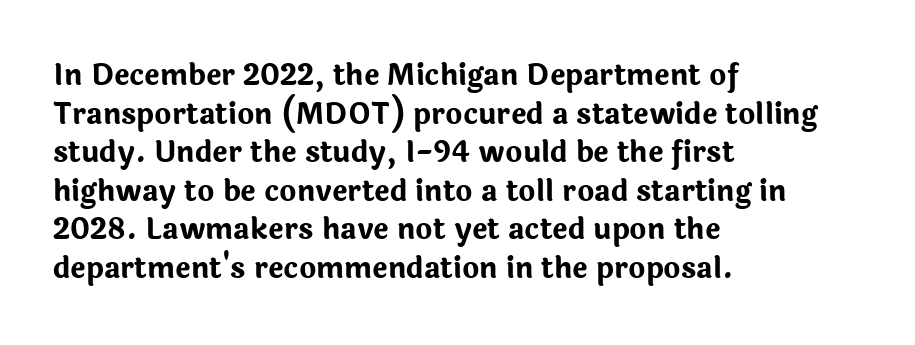
The image shows 29 px bold sans-serif type, upright; set left-aligned, normal line spacing (1.33x), normal letter spacing, not underlined; low stroke contrast and a medium x-height.
